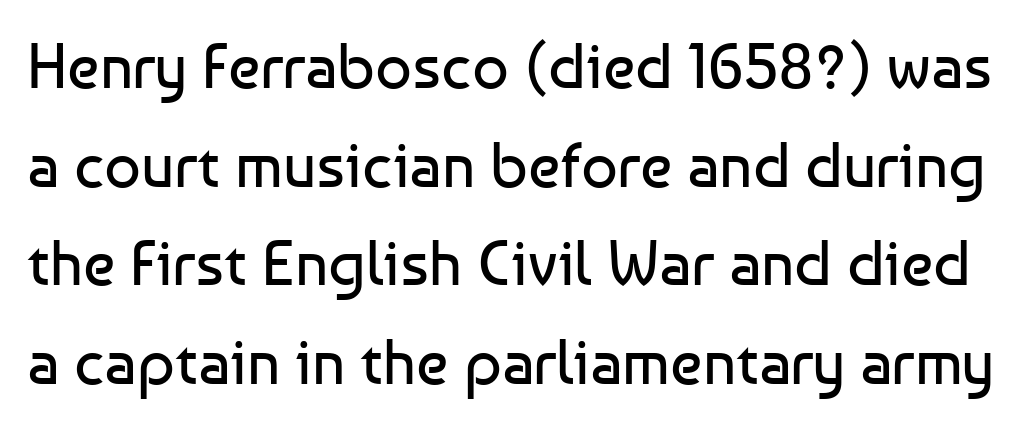
Does the leading feel generous? No, just average. The typesetting does not lean heavy: it is not bold. Unlike a traditional serif, this face leaves its strokes unadorned. The lettering holds an erect, upright posture throughout.
